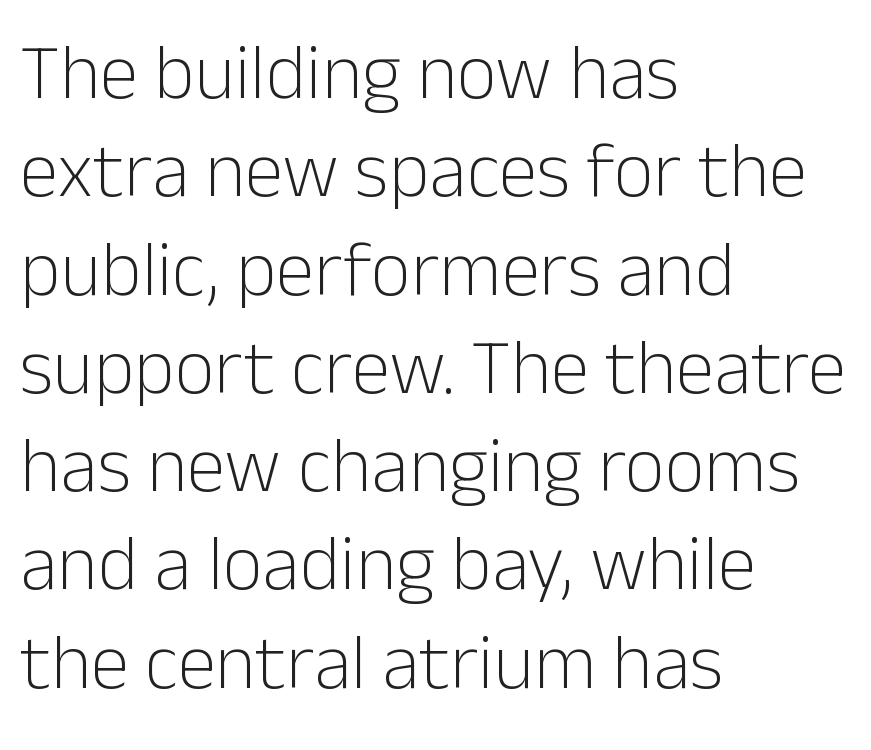
The image shows 78 px light sans-serif type, upright; set left-aligned, normal line spacing (1.26x), normal letter spacing, not underlined; low stroke contrast and a medium x-height.
